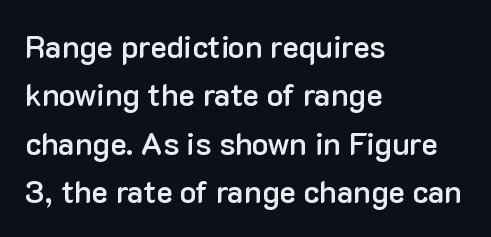
{"serif": "no", "italic": "no", "bold": "semi", "weight": "semibold", "width": "normal", "stroke_contrast": "low", "x_height": "medium", "monospaced": "no", "underline": "no", "align": "left", "line_spacing": "normal", "line_spacing_ratio": 1.56, "letter_spacing": "normal", "letter_spacing_em": 0.0, "glyph_px": 31}
